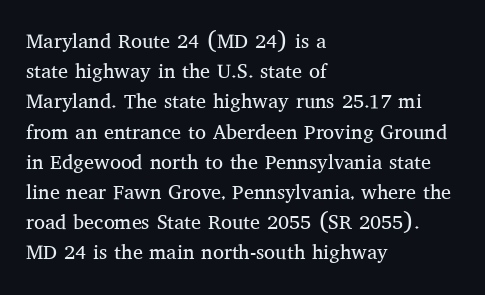
{"italic": "no", "bold": "no", "underline": "no", "align": "left", "line_spacing": "normal", "line_spacing_ratio": 1.51, "letter_spacing": "normal", "letter_spacing_em": 0.0, "glyph_px": 20}
